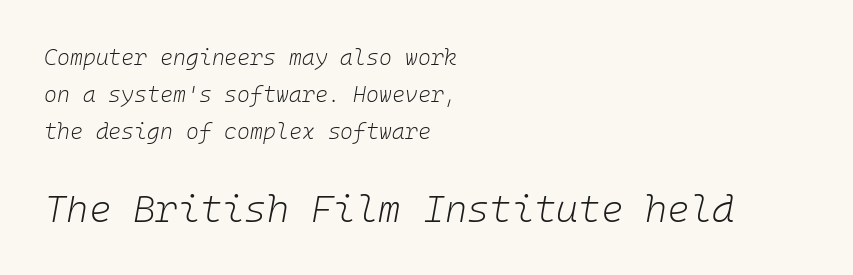
Compared with ordinary roman type, these characters are visibly tilted. The typesetting does not lean heavy: it is not bold. In CSS terms this would be text-align: left. Scale increases going downward across the two blocks. Tracking value appears to be zero — textbook default spacing.
